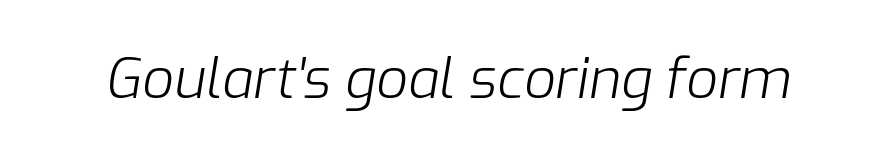
The face used here has a pronounced slope to its letters. Clear beneath every line of the passage. Nobody touched the tracking dial on this one. The font is comparable to plain body text, perhaps lighter. Is this a fixed-width face? No — the glyphs have proportional, varying widths.
